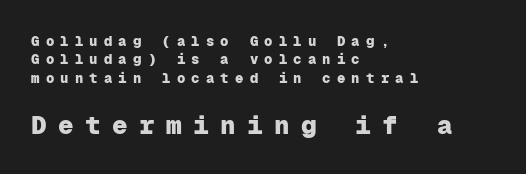
Q: Is the text bold? A: Yes.
Q: Is the text italic (slanted)? A: No, it is upright.
Q: Is the text underlined? A: No.
Q: How is the paragraph aligned? A: Left-aligned.
Q: Is the spacing between letters normal or unusually wide? A: Unusually wide.
Q: Is the spacing between lines tight, normal or loose? A: Normal.
Q: Which block of text is set in a larger size, the first (top) or the second (bottom)? A: The second (bottom) one.
